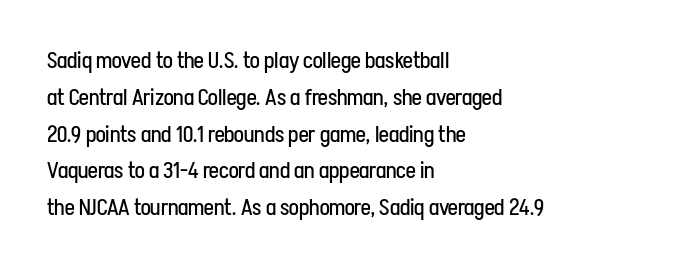
The rendering uses a moderate line-height, typical for paragraphs. The cut favours lightness, reaching ordinary text weight at its darkest. This is roman type, the default non-slanted kind. A student would call this left alignment; a typographer would say flush left, rag right. Honestly, there is no underline to notice here at all. The letterforms sit shoulder to shoulder at normal distance.
